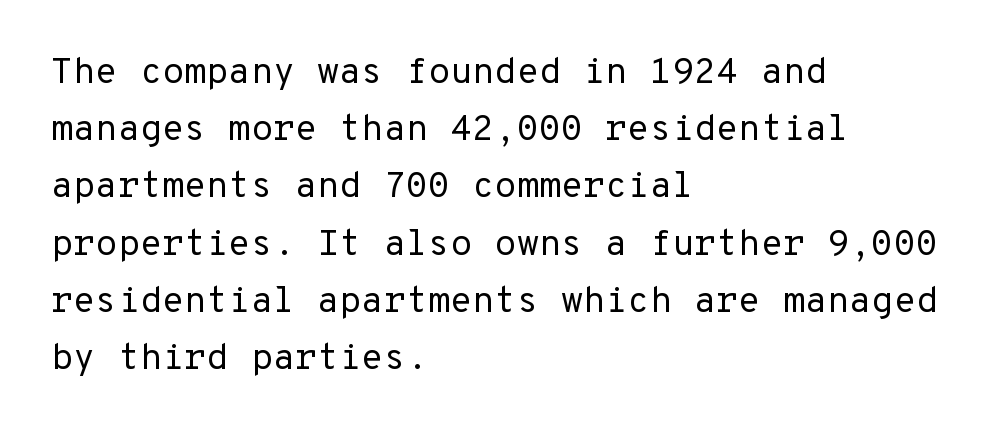
Is the stroke heavy? The answer is a plain regular-or-lighter. The leading is moderate, giving the passage an even texture. The rendering uses typewriter-style spacing with identical character cells. The strip under each line holds only bare page. Font category for this specimen: sans-serif. Compared with a centered layout, this one pins lines to the left instead.
